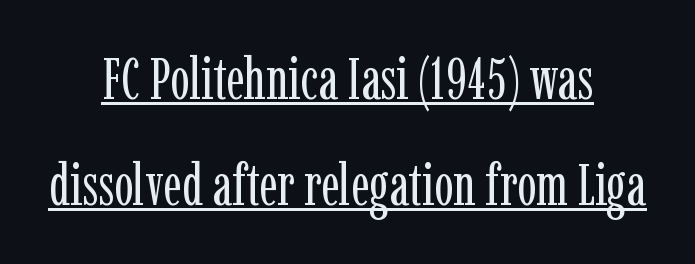
Q: Is the text bold? A: No.
Q: Is the text italic (slanted)? A: No, it is upright.
Q: Is the typeface a serif or a sans-serif typeface? A: Serif.
Q: Is the text underlined? A: Yes.
Q: How is the paragraph aligned? A: Centered.
Q: Is the spacing between letters normal or unusually wide? A: Normal.
Q: Width (condensed, normal, or wide)? A: Condensed.
Q: Stroke contrast? A: Low.
Q: x-height? A: Medium.
Q: Monospaced? A: No.
